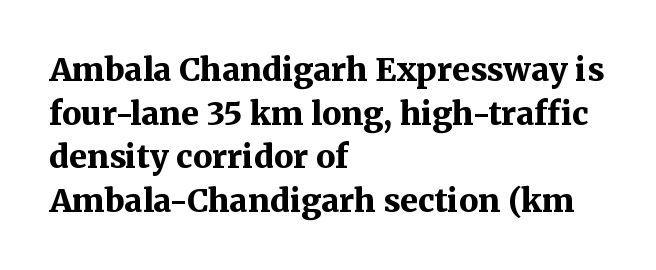
The image shows 32 px bold serif type, upright; set left-aligned, normal line spacing (1.36x), normal letter spacing, not underlined; medium stroke contrast and a medium x-height.
